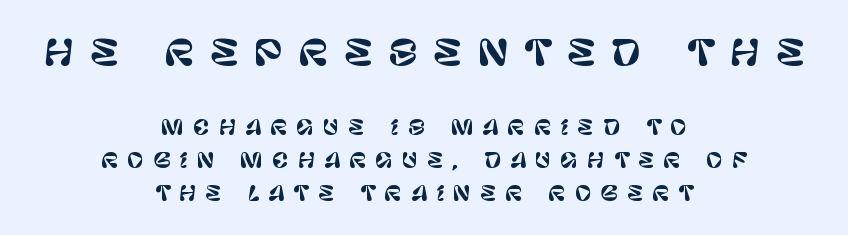
The image shows 35 px sans-serif type; set centered, normal line spacing (1.64x), unusually wide letter spacing (+0.45 em), not underlined; the first (top) block is 1.75x larger; low stroke contrast and a large x-height.
